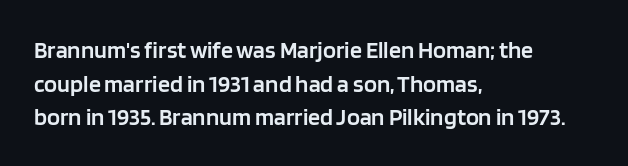
The image shows 24 px text type, upright; set left-aligned, normal line spacing (1.4x), normal letter spacing, not underlined.
